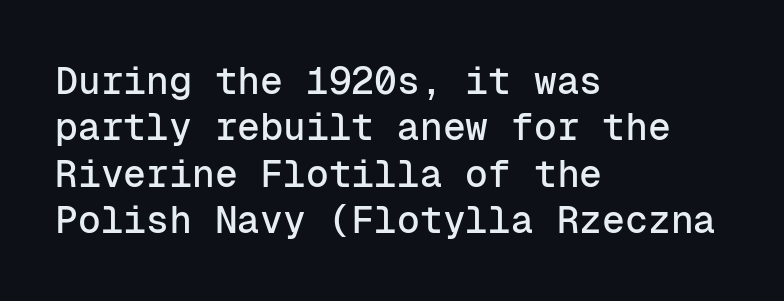
{"serif": "no", "italic": "no", "width": "normal", "stroke_contrast": "low", "x_height": "medium", "monospaced": "yes", "underline": "no", "align": "left", "line_spacing_ratio": 1.22, "letter_spacing": "normal", "letter_spacing_em": 0.0, "glyph_px": 38}
